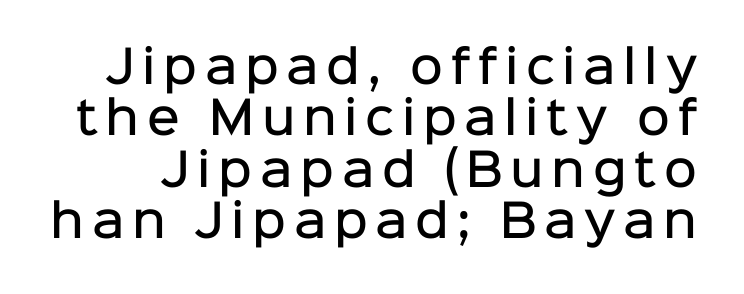
{"serif": "no", "italic": "no", "bold": "semi", "weight": "semibold", "width": "normal", "stroke_contrast": "low", "x_height": "medium", "monospaced": "no", "underline": "no", "line_spacing": "tight", "line_spacing_ratio": 1.14, "glyph_px": 45}
